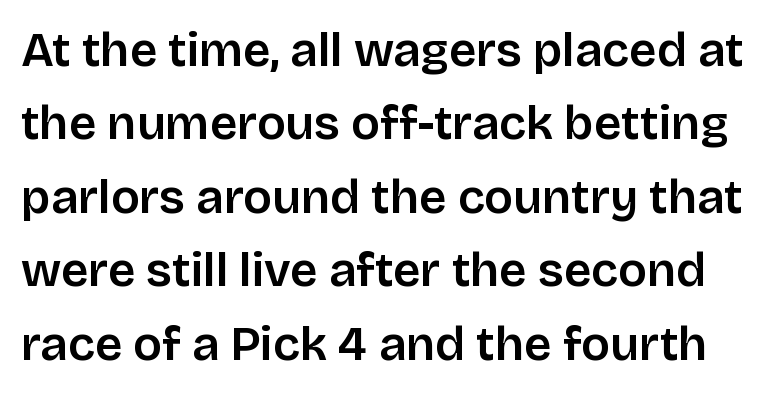
{"serif": "no", "italic": "no", "width": "normal", "stroke_contrast": "low", "x_height": "large", "monospaced": "no", "underline": "no", "line_spacing": "normal", "line_spacing_ratio": 1.53, "letter_spacing": "normal", "letter_spacing_em": 0.0, "glyph_px": 48}
